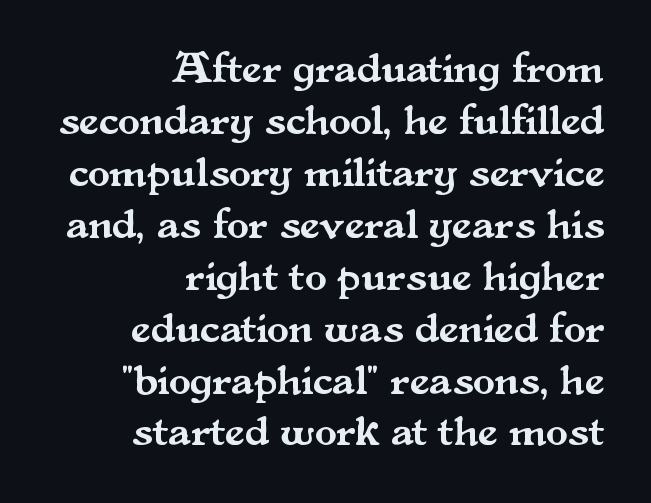
{"serif": "yes", "italic": "no", "width": "normal", "stroke_contrast": "medium", "x_height": "small", "monospaced": "no", "underline": "no", "align": "right", "line_spacing_ratio": 1.18, "letter_spacing": "normal", "letter_spacing_em": 0.0, "glyph_px": 44}
